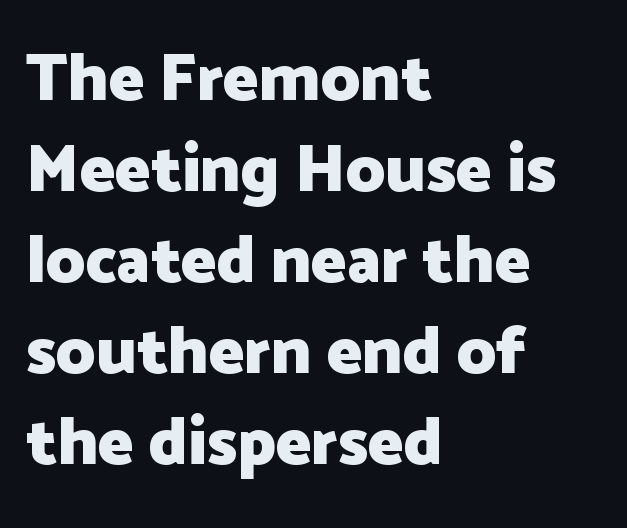
The area under the type is left untouched. This sample has the flowing, uneven cadence of proportional lettering. What stands out about the letter spacing? Nothing — it is the standard amount. The sample has been set heavy, in full bold.
